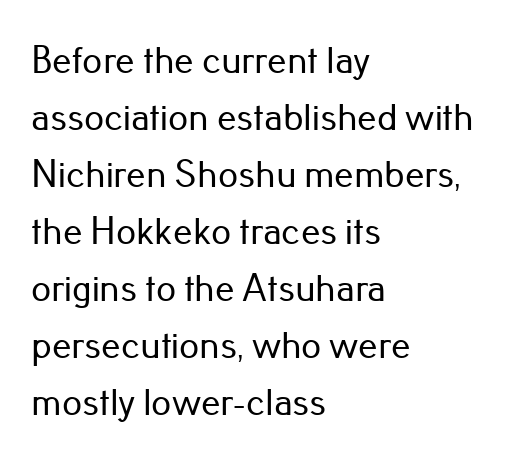
Q: Is the text italic (slanted)? A: No, it is upright.
Q: Is the typeface a serif or a sans-serif typeface? A: Sans-serif.
Q: Is the text underlined? A: No.
Q: How is the paragraph aligned? A: Left-aligned.
Q: Is the spacing between letters normal or unusually wide? A: Normal.
Q: Is the spacing between lines tight, normal or loose? A: Normal.
Q: Width (condensed, normal, or wide)? A: Normal.
Q: Stroke contrast? A: Low.
Q: x-height? A: Small.
Q: Monospaced? A: No.
